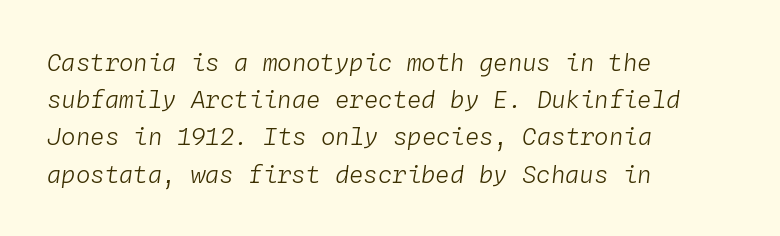
The image shows 24 px text type, italic (leaning right); set left-aligned, normal line spacing (1.55x), normal letter spacing, not underlined.
